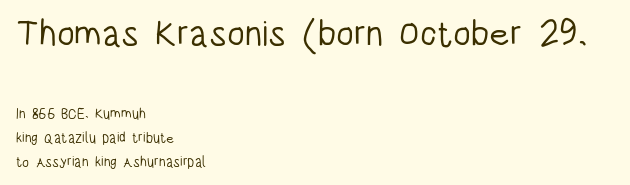
This rendering leaves character spacing at its baseline value. The specimen reads as upright at a glance. Lines of text with bare space underneath. Compared with a centered layout, this one pins lines to the left instead.
